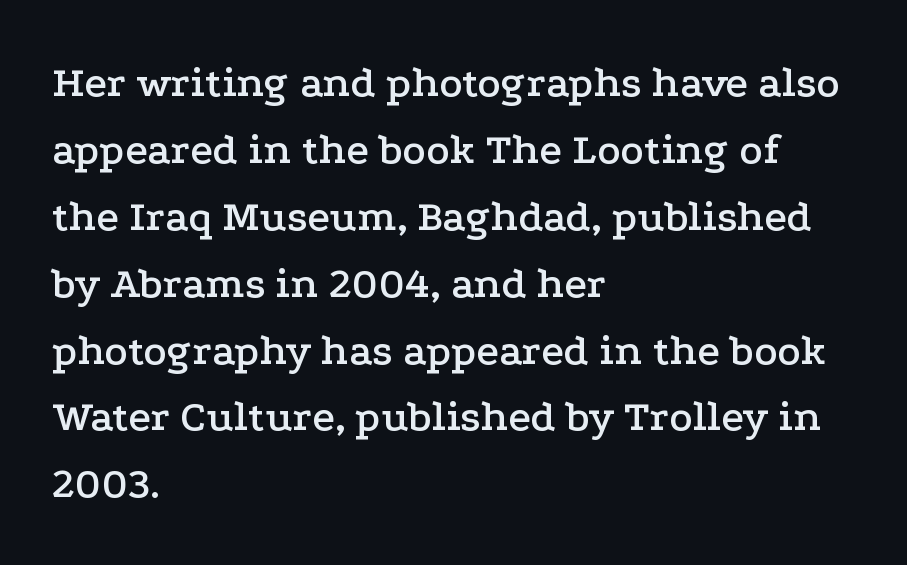
{"serif": "yes", "italic": "no", "width": "wide", "stroke_contrast": "low", "x_height": "medium", "monospaced": "no", "underline": "no", "align": "left", "line_spacing": "normal", "line_spacing_ratio": 1.52, "letter_spacing": "normal", "letter_spacing_em": 0.0, "glyph_px": 44}
